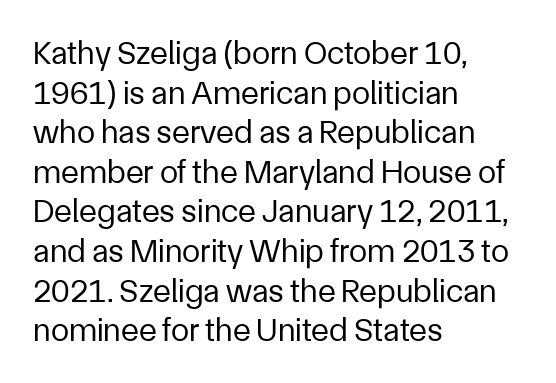
The image shows 33 px regular-weight sans-serif type, upright; set left-aligned, line spacing 1.2x, normal letter spacing, not underlined; low stroke contrast and a medium x-height.
